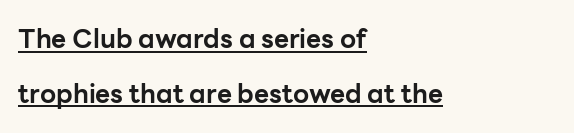
{"italic": "no", "bold": "yes", "underline": "yes", "align": "left", "line_spacing": "loose", "line_spacing_ratio": 2.11, "letter_spacing": "normal", "letter_spacing_em": 0.0, "glyph_px": 26}
